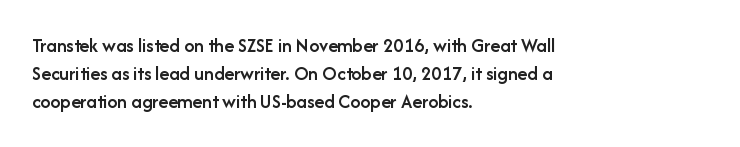
The image shows 20 px text type, upright; set left-aligned, normal line spacing (1.4x), normal letter spacing, not underlined.
